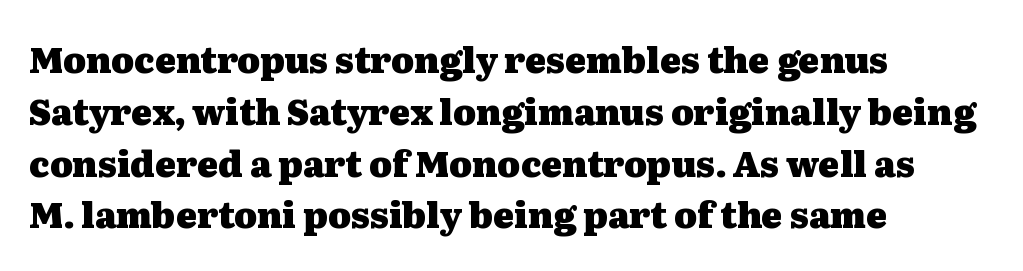
The image shows 35 px heavy, wide serif type, upright; set left-aligned, normal line spacing (1.48x), normal letter spacing, not underlined; medium stroke contrast and a medium x-height.
